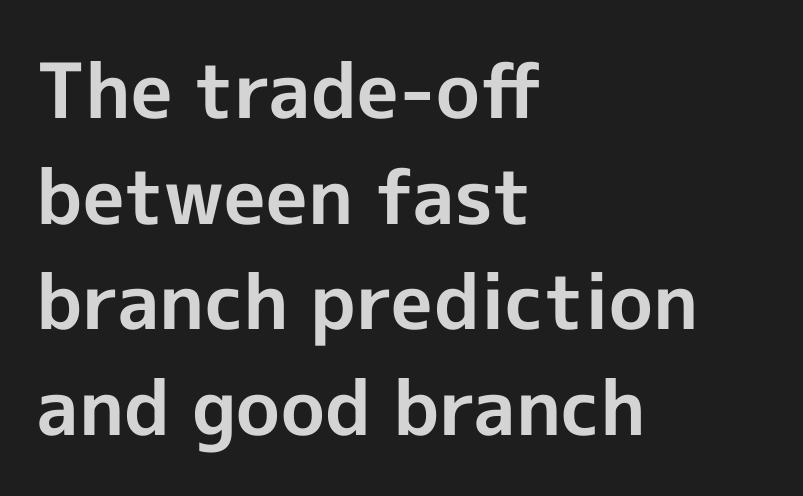
Caption: multi-line text, flush left, ragged right. Does the weight exceed regular? Yes, all the way to bold. Nobody touched the tracking dial on this one. Varying glyph widths throughout — classic text-font behaviour. The passage shown is typeset with a sans-serif family. Interline gaps are of average width in this sample.
